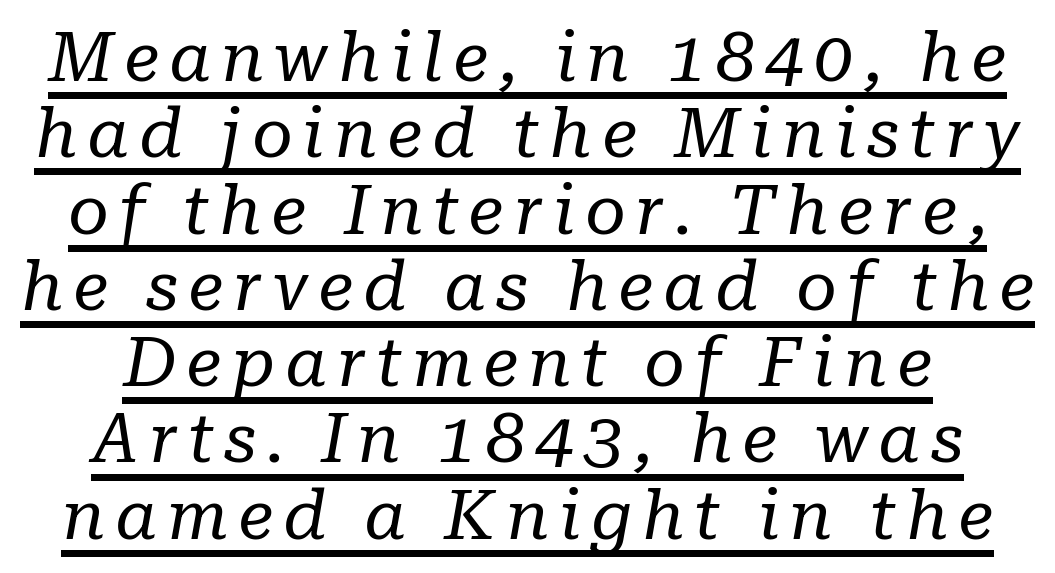
The image shows 70 px regular-weight serif type, italic (leaning right); set tight line spacing (1.09x), underlined; low stroke contrast and a medium x-height.
